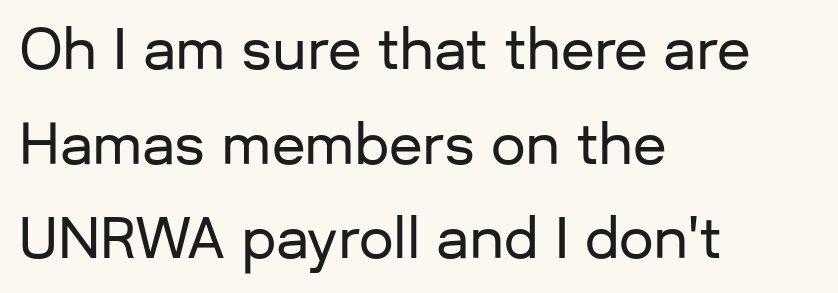
{"serif": "no", "italic": "no", "width": "normal", "stroke_contrast": "low", "x_height": "medium", "monospaced": "no", "underline": "no", "align": "left", "line_spacing_ratio": 1.72, "letter_spacing": "normal", "letter_spacing_em": 0.0, "glyph_px": 55}
